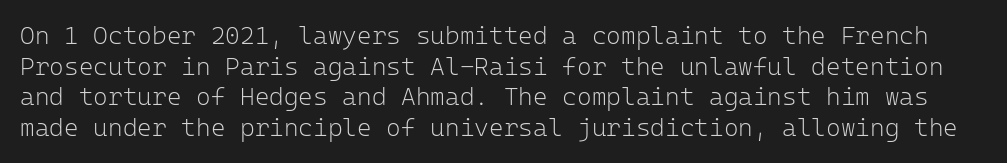
Q: Is the text bold? A: No.
Q: Is the text italic (slanted)? A: No, it is upright.
Q: Is the text underlined? A: No.
Q: Is the spacing between letters normal or unusually wide? A: Normal.
